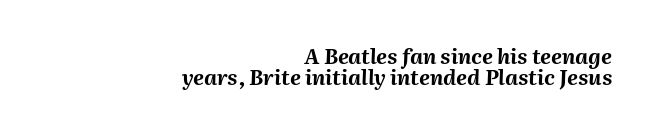
The space directly below the letters is spotless. Is the type bold? Yes — the strokes are clearly thick and heavy. The passage shown stacks its lines with hardly any gap. Slanted lettering throughout. A student would call this right alignment; a typographer would say flush right, rag left.
